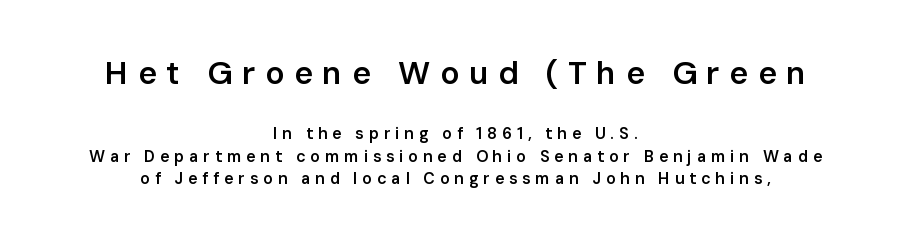
{"serif": "no", "italic": "no", "bold": "semi", "weight": "semibold", "width": "normal", "stroke_contrast": "low", "x_height": "medium", "monospaced": "no", "underline": "no", "align": "center", "line_spacing": "normal", "line_spacing_ratio": 1.42, "letter_spacing": "wide", "letter_spacing_em": 0.3, "larger_block": "first", "size_ratio": 2.0, "glyph_px": 32}
